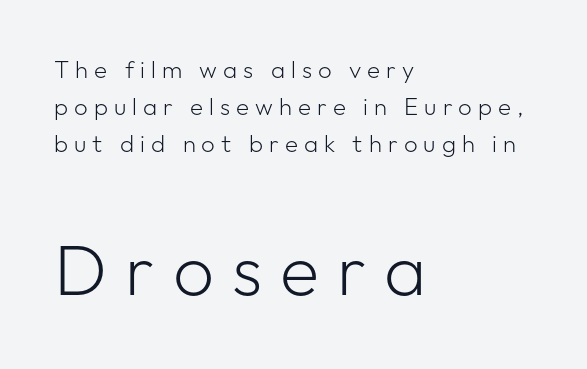
{"serif": "no", "italic": "no", "bold": "no", "weight": "light", "width": "normal", "stroke_contrast": "low", "x_height": "medium", "monospaced": "no", "underline": "no", "align": "left", "line_spacing": "normal", "line_spacing_ratio": 1.55, "letter_spacing": "wide", "letter_spacing_em": 0.25, "larger_block": "second", "size_ratio": 3.0, "glyph_px": 72}
